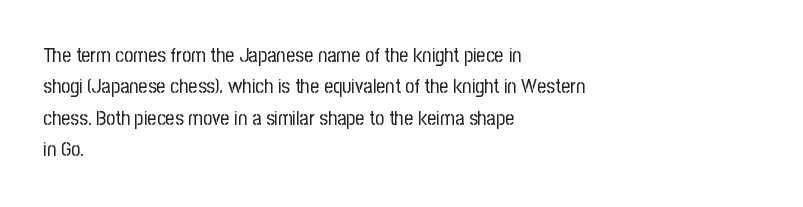
The image shows 20 px text type, upright; set left-aligned, normal line spacing (1.57x), normal letter spacing, not underlined.
